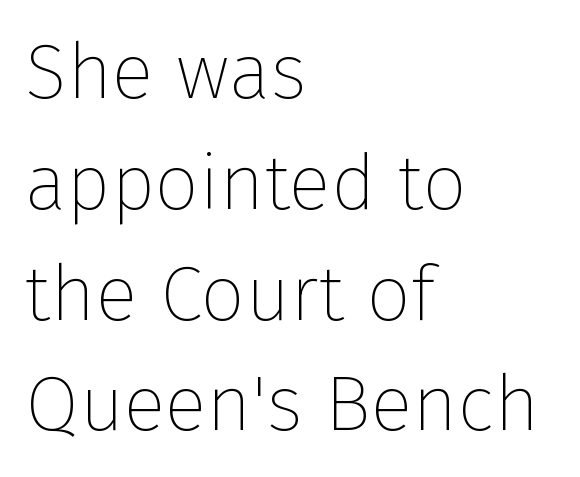
{"serif": "no", "italic": "no", "bold": "no", "weight": "thin", "width": "normal", "stroke_contrast": "low", "x_height": "medium", "monospaced": "no", "underline": "no", "align": "left", "line_spacing": "normal", "line_spacing_ratio": 1.42, "letter_spacing": "normal", "letter_spacing_em": 0.0, "glyph_px": 78}
